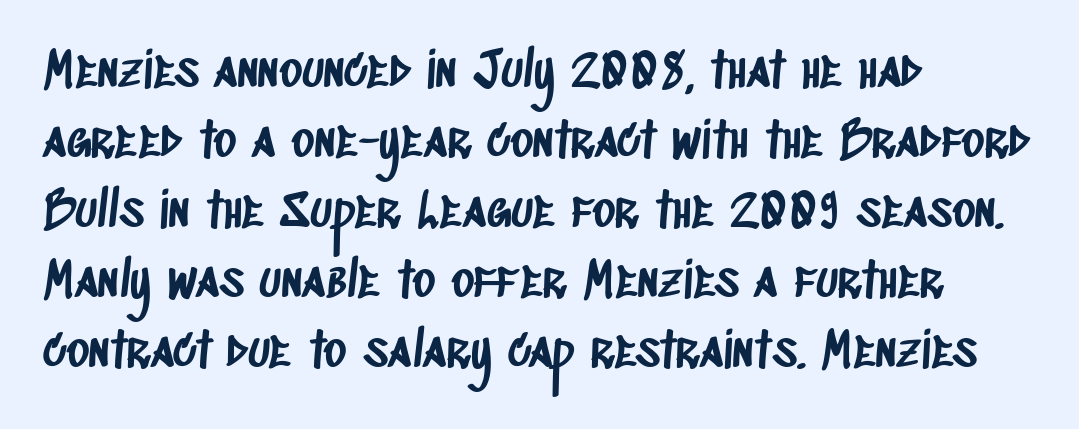
{"serif": "no", "width": "condensed", "stroke_contrast": "low", "x_height": "large", "monospaced": "no", "underline": "no", "align": "left", "line_spacing": "normal", "line_spacing_ratio": 1.43, "letter_spacing": "normal", "letter_spacing_em": 0.0, "glyph_px": 49}
